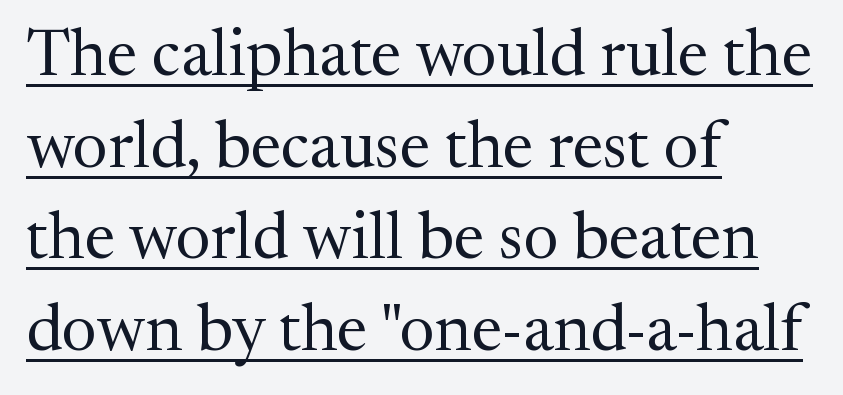
Q: Is the text bold? A: No.
Q: Is the text italic (slanted)? A: No, it is upright.
Q: Is the typeface a serif or a sans-serif typeface? A: Serif.
Q: Is the text underlined? A: Yes.
Q: How is the paragraph aligned? A: Left-aligned.
Q: Is the spacing between letters normal or unusually wide? A: Normal.
Q: Is the spacing between lines tight, normal or loose? A: Normal.
Q: Width (condensed, normal, or wide)? A: Normal.
Q: Stroke contrast? A: Medium.
Q: x-height? A: Medium.
Q: Monospaced? A: No.
